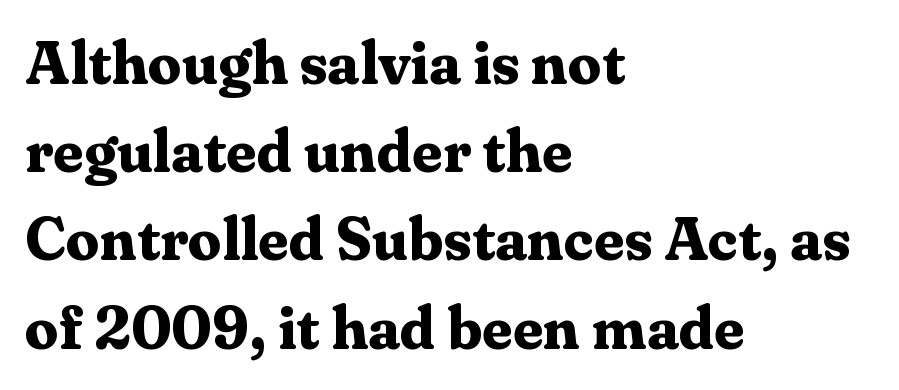
{"serif": "yes", "italic": "no", "bold": "yes", "weight": "bold", "width": "normal", "stroke_contrast": "medium", "x_height": "medium", "monospaced": "no", "underline": "no", "align": "left", "line_spacing": "normal", "line_spacing_ratio": 1.47, "letter_spacing": "normal", "letter_spacing_em": 0.0, "glyph_px": 60}
